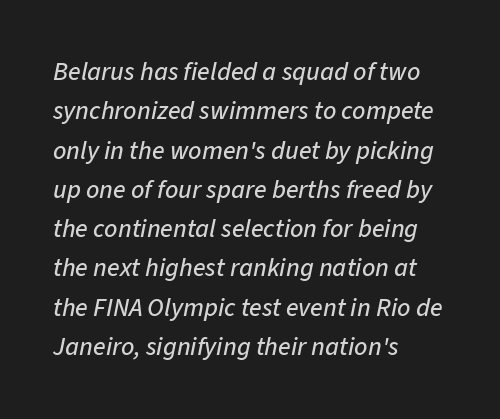
Q: Is the text italic (slanted)? A: Yes, it leans right by about 11 degrees.
Q: Is the text underlined? A: No.
Q: How is the paragraph aligned? A: Left-aligned.
Q: Is the spacing between letters normal or unusually wide? A: Normal.
Q: Is the spacing between lines tight, normal or loose? A: Normal.
